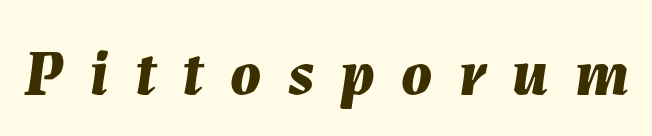
Q: Is the text bold? A: Yes.
Q: Is the text italic (slanted)? A: Yes, it leans right by about 7 degrees.
Q: Is the text underlined? A: No.
Q: Is the spacing between letters normal or unusually wide? A: Unusually wide.
Q: Width (condensed, normal, or wide)? A: Normal.
Q: Stroke contrast? A: Medium.
Q: x-height? A: Medium.
Q: Monospaced? A: No.
